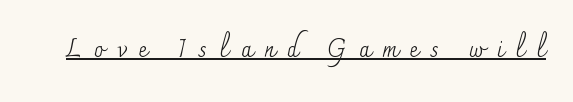
The image shows 24 px text type; set unusually wide letter spacing (+0.49 em), underlined.
